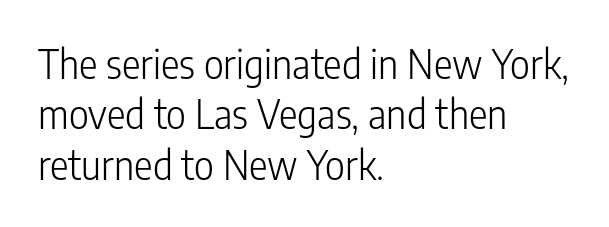
A normal amount of white space separates one row of letters from the next. Nothing unusual about the tracking: characters are spaced as the font intends. No word sits above an underline. The strokes carry an ordinary text weight at most. A student would call this left alignment; a typographer would say flush left, rag right. The rendering uses natural spacing where letterforms have individual widths.
